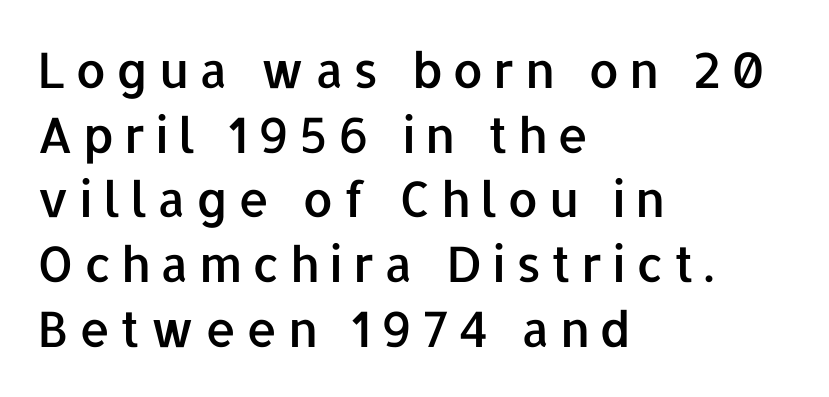
Q: Is the text italic (slanted)? A: No, it is upright.
Q: Is the typeface a serif or a sans-serif typeface? A: Sans-serif.
Q: Is the text underlined? A: No.
Q: How is the paragraph aligned? A: Left-aligned.
Q: Is the spacing between letters normal or unusually wide? A: Unusually wide.
Q: Is the spacing between lines tight, normal or loose? A: Normal.
Q: Width (condensed, normal, or wide)? A: Normal.
Q: Stroke contrast? A: Low.
Q: x-height? A: Medium.
Q: Monospaced? A: No.
